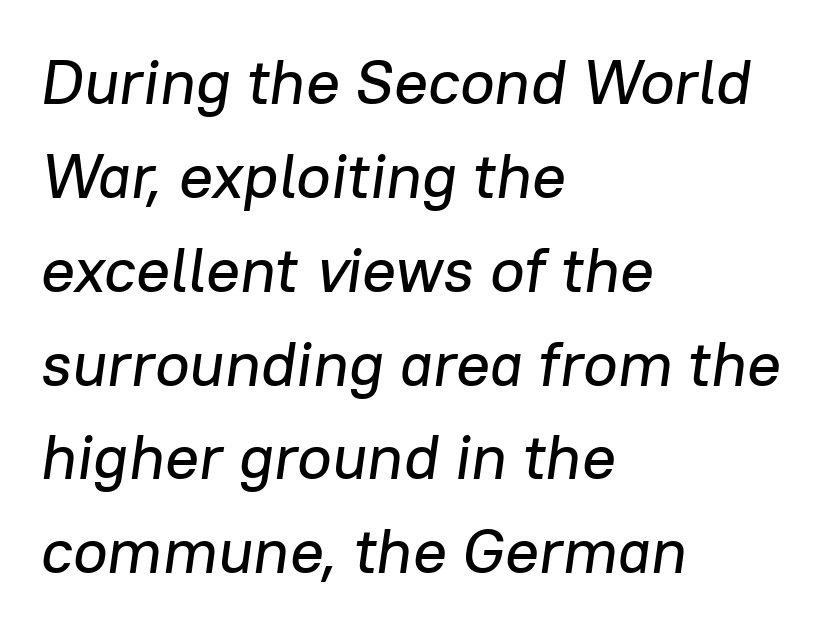
The image shows 63 px text type, italic (leaning right); set left-aligned, normal line spacing (1.49x), normal letter spacing, not underlined; low stroke contrast and a medium x-height.
